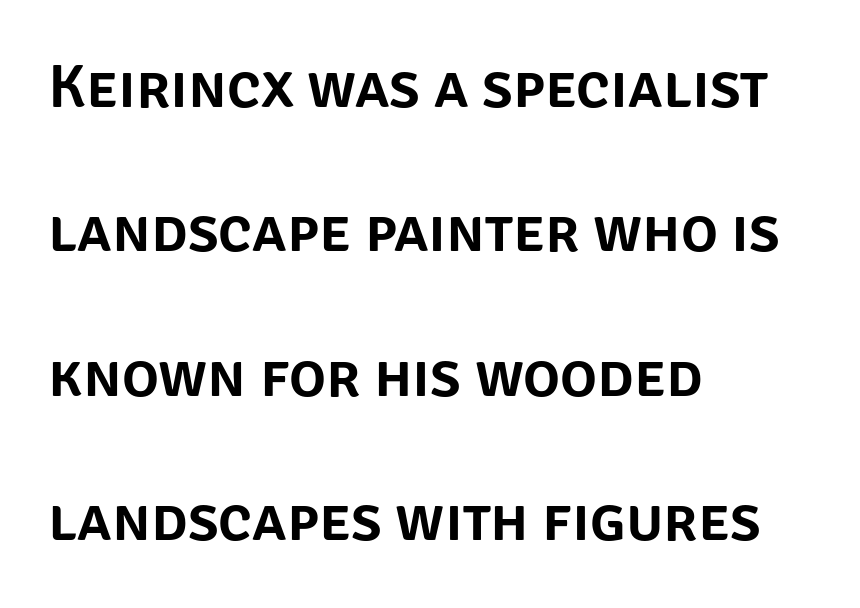
The image shows 62 px sans-serif type, upright; set left-aligned, loose line spacing (2.33x), normal letter spacing, not underlined; low stroke contrast and a large x-height.
